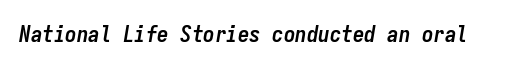
Q: Is the text bold? A: Yes.
Q: Is the text italic (slanted)? A: Yes, it leans right by about 9 degrees.
Q: Is the text underlined? A: No.
Q: Is the spacing between letters normal or unusually wide? A: Normal.
